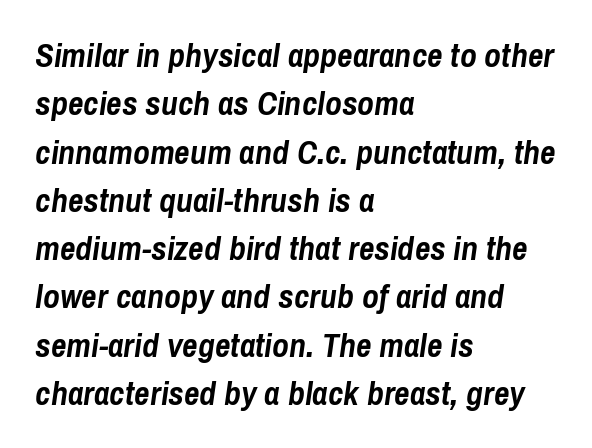
{"italic": "yes", "lean": "right", "slant_degrees": 8, "bold": "yes", "weight": "semibold", "width": "condensed", "stroke_contrast": "low", "x_height": "medium", "monospaced": "no", "underline": "no", "align": "left", "line_spacing": "normal", "line_spacing_ratio": 1.42, "letter_spacing": "normal", "letter_spacing_em": 0.0, "glyph_px": 34}
